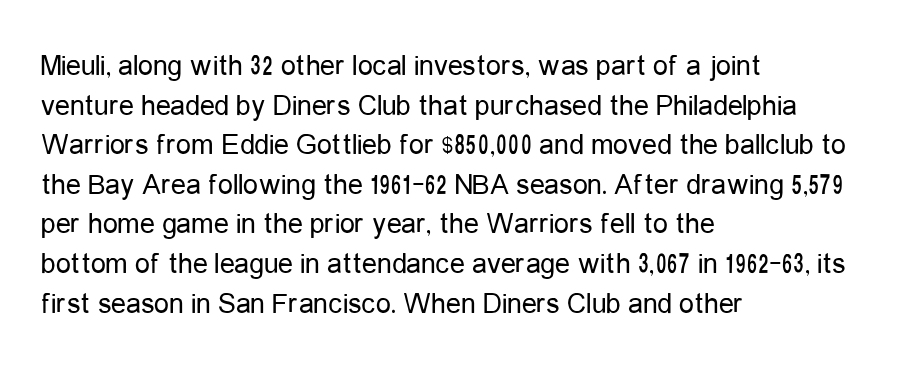
The image shows 30 px regular-weight, condensed sans-serif type, upright; set left-aligned, normal line spacing (1.32x), normal letter spacing, not underlined; low stroke contrast and a medium x-height.
